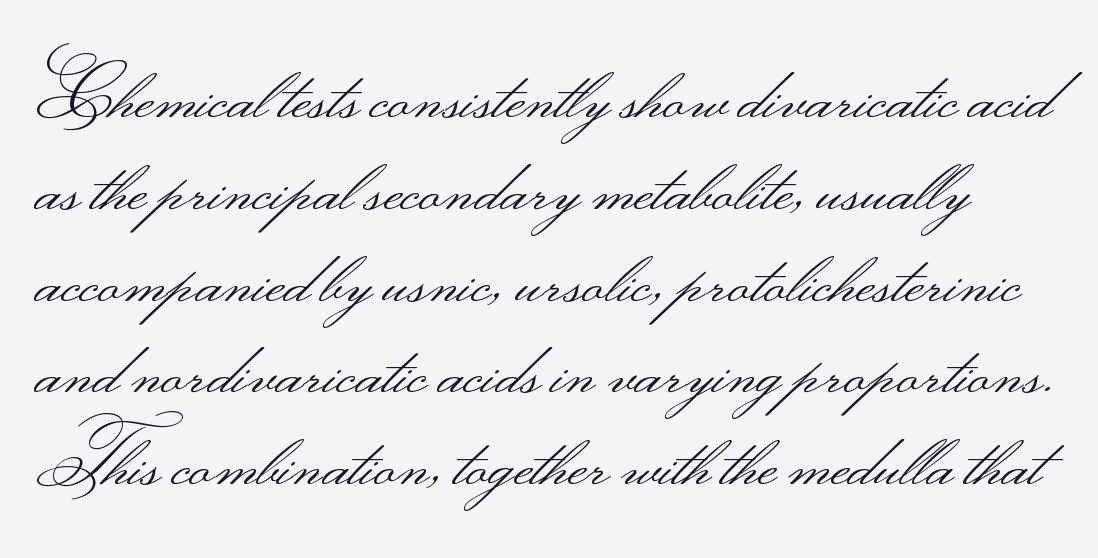
Q: Is the text bold? A: No.
Q: Is the text italic (slanted)? A: Yes.
Q: Is the typeface a serif or a sans-serif typeface? A: Sans-serif.
Q: Is the text underlined? A: No.
Q: Is the spacing between letters normal or unusually wide? A: Normal.
Q: Width (condensed, normal, or wide)? A: Wide.
Q: Stroke contrast? A: Medium.
Q: Monospaced? A: No.
